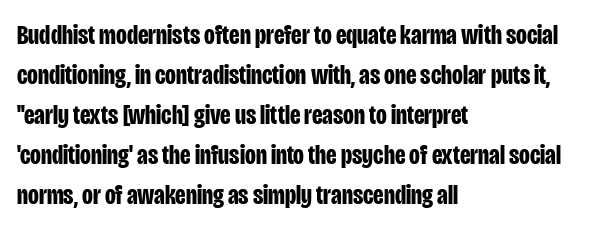
The string is rendered with underlining switched off. The text block is weighted toward the left margin, trailing off unevenly rightward. Short note: letters normally spaced. Interline gaps are of average width in this sample.
